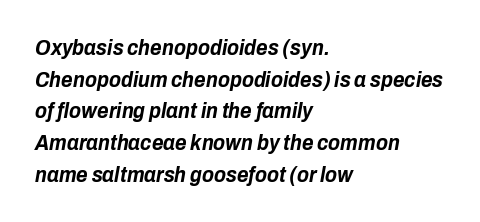
{"italic": "yes", "lean": "right", "slant_degrees": 10, "bold": "yes", "underline": "no", "align": "left", "line_spacing": "normal", "line_spacing_ratio": 1.44, "letter_spacing": "normal", "letter_spacing_em": 0.0, "glyph_px": 22}
